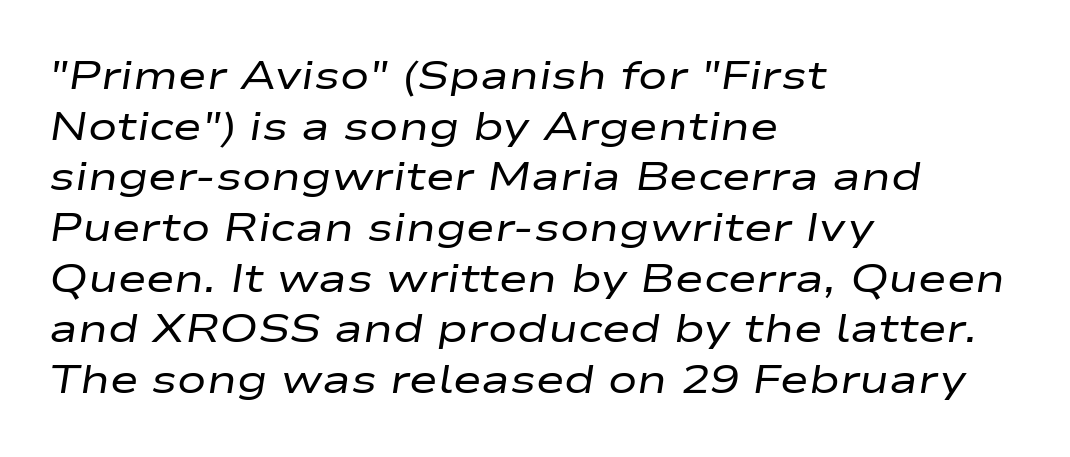
The image shows 39 px regular-weight, wide type, italic (leaning right); set left-aligned, normal line spacing (1.3x), normal letter spacing, not underlined; low stroke contrast and a medium x-height.
